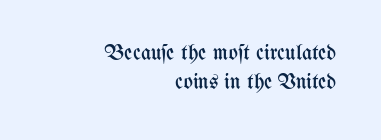
Q: Is the text bold? A: No.
Q: Is the text italic (slanted)? A: No, it is upright.
Q: Is the text underlined? A: No.
Q: How is the paragraph aligned? A: Right-aligned.
Q: Is the spacing between letters normal or unusually wide? A: Normal.
Q: Is the spacing between lines tight, normal or loose? A: Normal.
